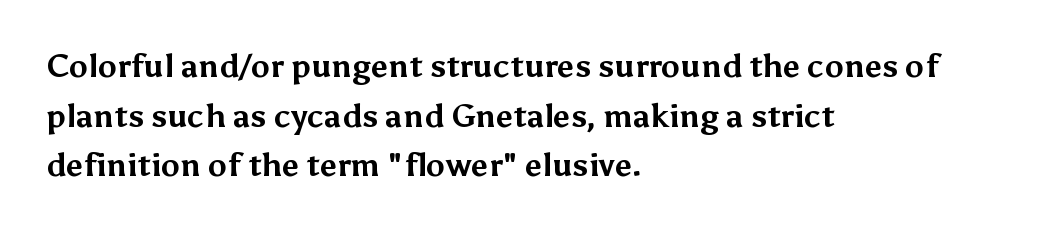
The image shows 32 px bold sans-serif type, upright; set left-aligned, normal line spacing (1.55x), normal letter spacing, not underlined; medium stroke contrast and a medium x-height.
